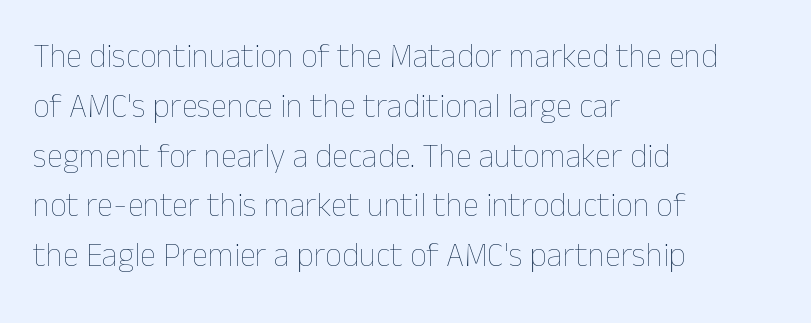
Here the designer chose a conventional face with non-uniform glyph widths. Look at the tracking — it's just the regular setting, nothing added. These glyphs show unthickened strokes, regular width or finer. When letters stand straight like this, we call the style roman or upright. A classic flush-left, rag-right setting is used for this passage. The space between consecutive lines is moderate.
